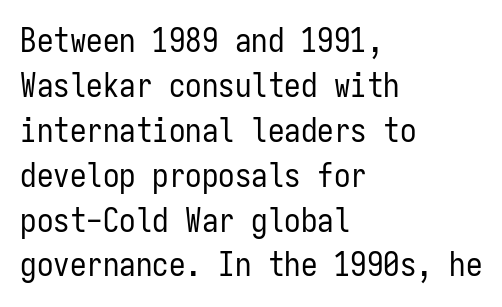
Q: Is the text bold? A: No.
Q: Is the text italic (slanted)? A: No, it is upright.
Q: Is the typeface a serif or a sans-serif typeface? A: Sans-serif.
Q: Is the text underlined? A: No.
Q: How is the paragraph aligned? A: Left-aligned.
Q: Is the spacing between letters normal or unusually wide? A: Normal.
Q: Is the spacing between lines tight, normal or loose? A: Normal.
Q: Width (condensed, normal, or wide)? A: Condensed.
Q: Stroke contrast? A: Low.
Q: x-height? A: Medium.
Q: Monospaced? A: Yes.
